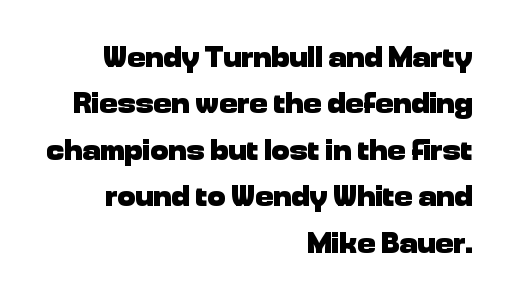
The characters look thick and weighty, a clear bold. The line texture is even and compact thanks to regular tracking. Compared with typical paragraphs, the rows here are spaced about the same. A student would call this right alignment; a typographer would say flush right, rag left. Classification — sans serif.
